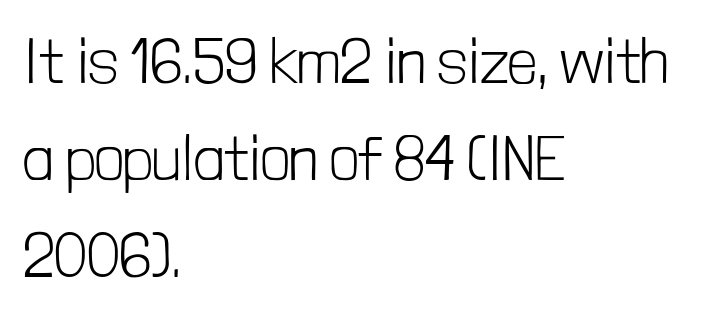
{"serif": "no", "italic": "no", "bold": "no", "weight": "light", "width": "condensed", "stroke_contrast": "low", "x_height": "medium", "monospaced": "no", "underline": "no", "align": "left", "line_spacing": "normal", "line_spacing_ratio": 1.54, "letter_spacing": "normal", "letter_spacing_em": 0.0, "glyph_px": 63}
